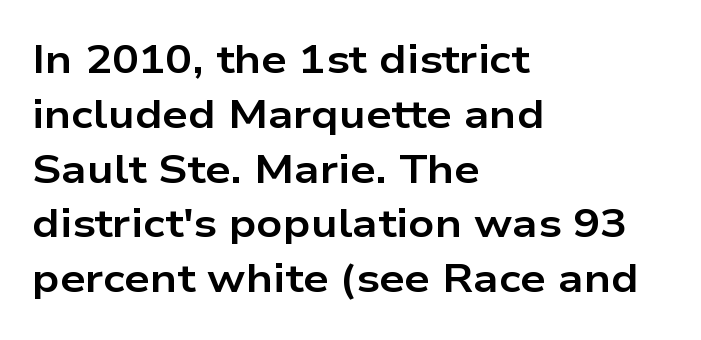
The characters display no serif detailing; their extremities are plain. In terms of weight, the rendering is a true, heavy bold. Horizontally, the lines are justified to the leading edge only. Proportional: the letters do not fall into vertical columns. Students, observe: this is what conventionally led text looks like.
